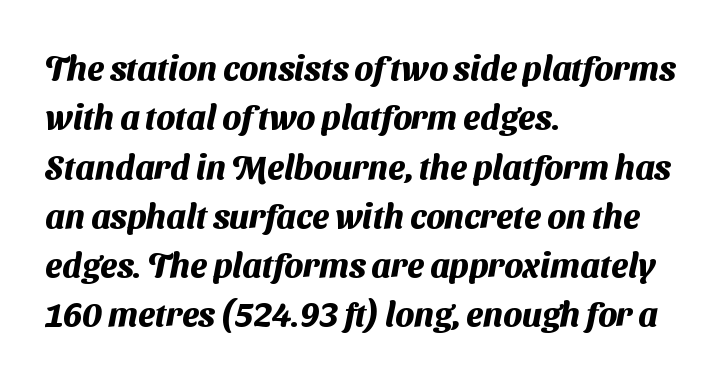
The image shows 34 px heavy sans-serif type; set left-aligned, normal line spacing (1.45x), normal letter spacing, not underlined; medium stroke contrast and a medium x-height.
